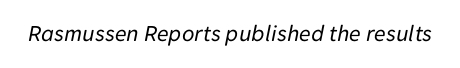
Q: Is the text bold? A: No.
Q: Is the text italic (slanted)? A: Yes, it leans right by about 11 degrees.
Q: Is the text underlined? A: No.
Q: Is the spacing between letters normal or unusually wide? A: Normal.
